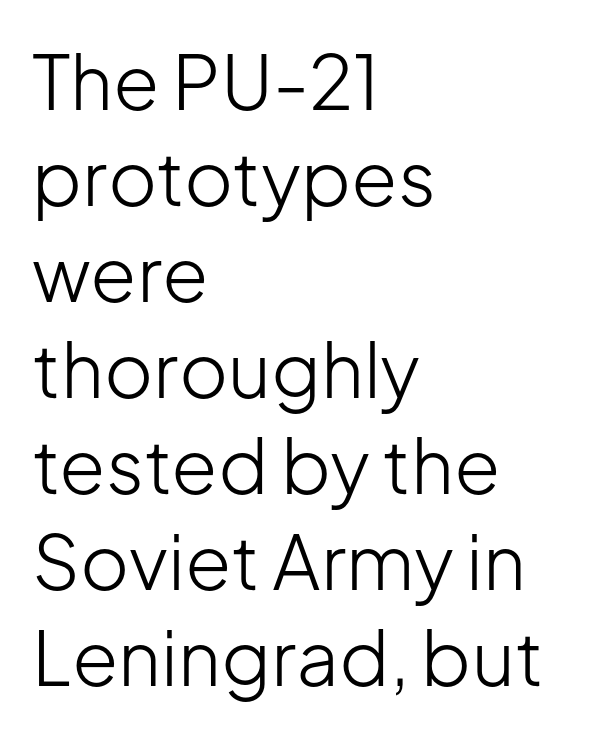
Q: Is the text bold? A: No.
Q: Is the text italic (slanted)? A: No, it is upright.
Q: Is the typeface a serif or a sans-serif typeface? A: Sans-serif.
Q: Is the text underlined? A: No.
Q: How is the paragraph aligned? A: Left-aligned.
Q: Is the spacing between letters normal or unusually wide? A: Normal.
Q: Is the spacing between lines tight, normal or loose? A: Normal.
Q: Width (condensed, normal, or wide)? A: Normal.
Q: Stroke contrast? A: Low.
Q: x-height? A: Medium.
Q: Monospaced? A: No.
